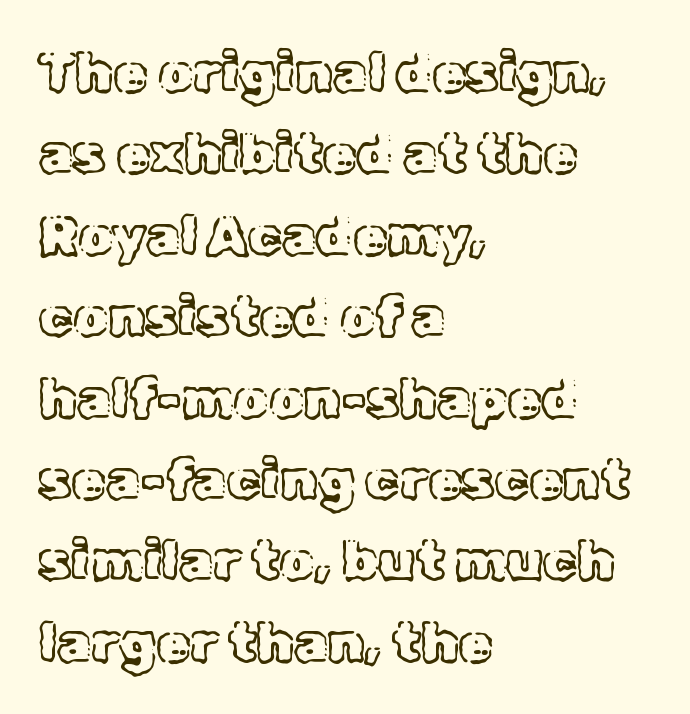
Teacher's note: observe the even left margin — that is flush-left alignment. Does the leading feel generous? No, just average. A typesetter would call this proportional, since set widths differ per character. Nope, not italic — everything's standing straight. The gap between lines stays unmarked.
